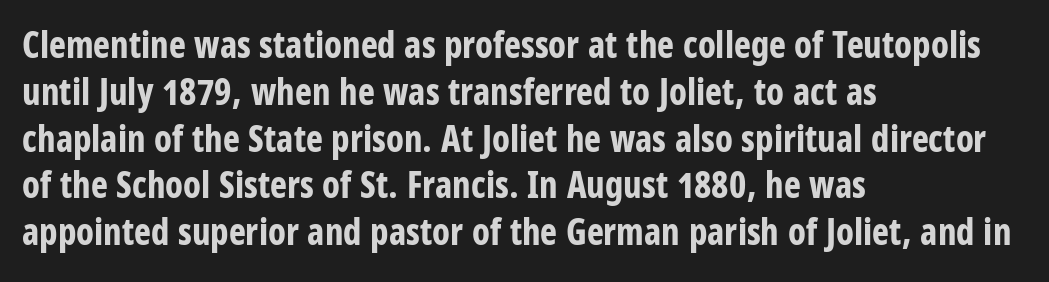
{"serif": "no", "italic": "no", "bold": "yes", "weight": "bold", "width": "condensed", "stroke_contrast": "low", "x_height": "large", "monospaced": "no", "underline": "no", "align": "left", "line_spacing": "normal", "line_spacing_ratio": 1.3, "letter_spacing": "normal", "letter_spacing_em": 0.0, "glyph_px": 36}
